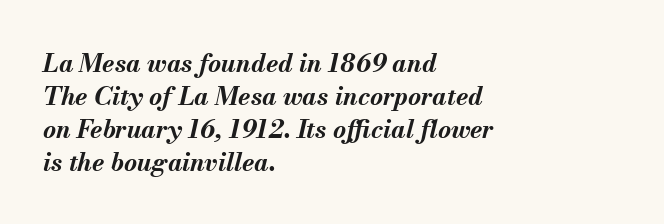
Q: Is the text bold? A: Yes.
Q: Is the text italic (slanted)? A: Yes, it leans right by about 13 degrees.
Q: Is the text underlined? A: No.
Q: How is the paragraph aligned? A: Left-aligned.
Q: Is the spacing between letters normal or unusually wide? A: Normal.
Q: Is the spacing between lines tight, normal or loose? A: Normal.
